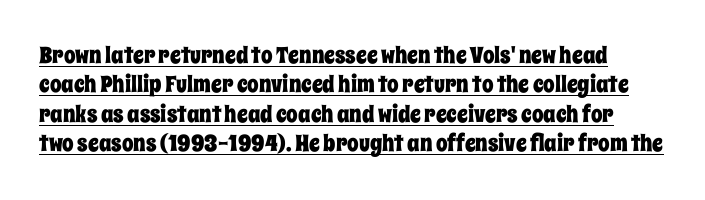
Q: Is the text italic (slanted)? A: No, it is upright.
Q: Is the text underlined? A: Yes.
Q: Is the spacing between letters normal or unusually wide? A: Normal.
Q: Is the spacing between lines tight, normal or loose? A: Normal.
